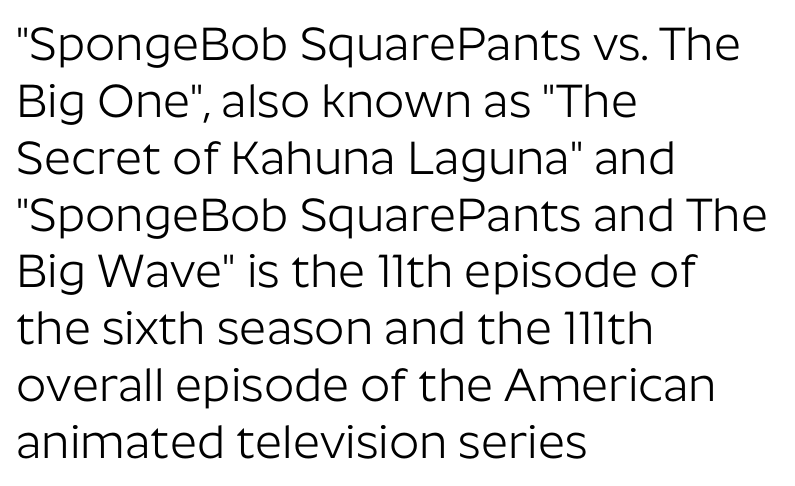
The image shows 47 px light sans-serif type, upright; set left-aligned, line spacing 1.21x, normal letter spacing, not underlined; low stroke contrast and a medium x-height.
